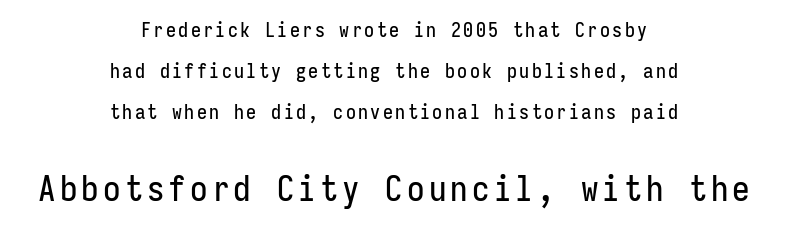
The lines in this sample share a center point and differ in where they start and stop. The type family on display is of the sans-serif kind. These lines are rendered in a fixed-pitch font. Check under the words: just untouched page. Compare the two chunks: the lower has the greater cap height.
